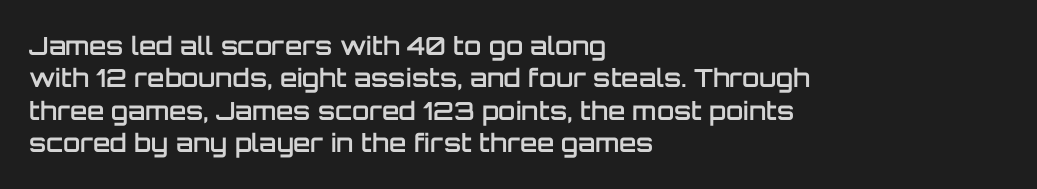
Q: Is the text bold? A: Semi-bold.
Q: Is the text italic (slanted)? A: No, it is upright.
Q: Is the text underlined? A: No.
Q: How is the paragraph aligned? A: Left-aligned.
Q: Is the spacing between letters normal or unusually wide? A: Normal.
Q: Is the spacing between lines tight, normal or loose? A: Normal.
